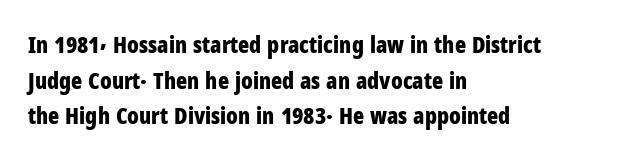
Is the block centered? No — it sits flush against the left margin. A full-strength bold gives these letters their thick strokes. The zone under the glyphs is completely vacant. This sample uses an upright cut, with every glyph sitting square on the baseline. The passage shown has conventional tracking throughout. The line-height multiplier appears to be the usual default.
